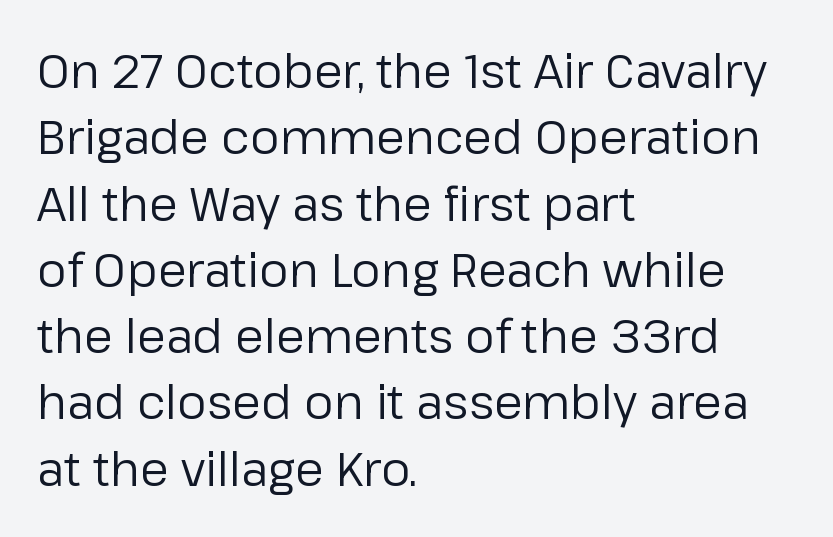
This sample has the flowing, uneven cadence of proportional lettering. The space directly below the letters is spotless. A sans-serif font was chosen for this passage. Compared with typical body copy, the letter spacing here is the same. Weight: regular or lighter. What's the leading like? Ordinary, nothing unusual.
